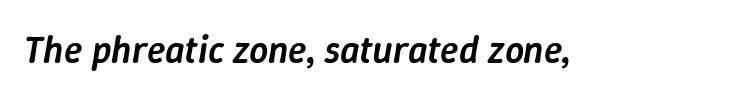
{"italic": "yes", "lean": "right", "slant_degrees": 9, "bold": "semi", "weight": "semibold", "width": "normal", "stroke_contrast": "low", "x_height": "medium", "monospaced": "no", "underline": "no", "letter_spacing": "normal", "letter_spacing_em": 0.0, "glyph_px": 38}
